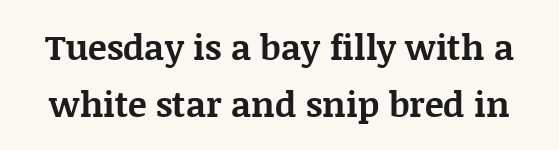
Q: Is the text bold? A: Yes.
Q: Is the text italic (slanted)? A: No, it is upright.
Q: Is the typeface a serif or a sans-serif typeface? A: Serif.
Q: Is the text underlined? A: No.
Q: Is the spacing between letters normal or unusually wide? A: Normal.
Q: Is the spacing between lines tight, normal or loose? A: Normal.
Q: Width (condensed, normal, or wide)? A: Normal.
Q: Stroke contrast? A: Medium.
Q: x-height? A: Large.
Q: Monospaced? A: No.
